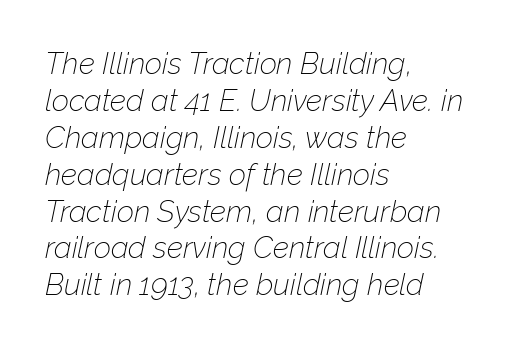
{"italic": "yes", "lean": "right", "slant_degrees": 12, "bold": "no", "weight": "thin", "width": "normal", "stroke_contrast": "low", "x_height": "medium", "monospaced": "no", "underline": "no", "align": "left", "line_spacing_ratio": 1.23, "letter_spacing": "normal", "letter_spacing_em": 0.0, "glyph_px": 30}
